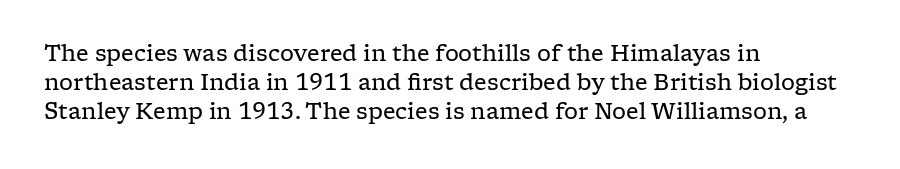
Q: Is the text bold? A: No.
Q: Is the text italic (slanted)? A: No, it is upright.
Q: Is the text underlined? A: No.
Q: How is the paragraph aligned? A: Left-aligned.
Q: Is the spacing between letters normal or unusually wide? A: Normal.
Q: Is the spacing between lines tight, normal or loose? A: Normal.
